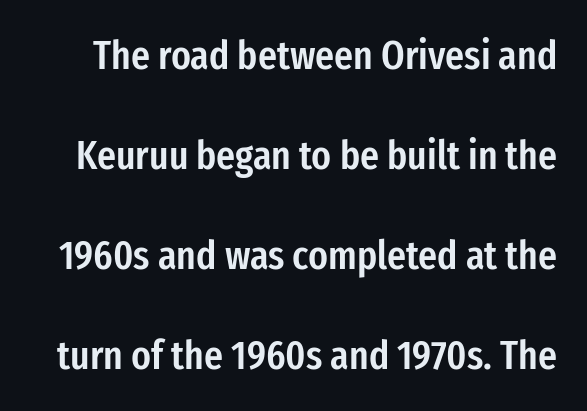
{"serif": "no", "italic": "no", "bold": "semi", "weight": "semibold", "width": "condensed", "stroke_contrast": "low", "x_height": "medium", "monospaced": "no", "underline": "no", "line_spacing": "loose", "line_spacing_ratio": 2.44, "letter_spacing": "normal", "letter_spacing_em": 0.0, "glyph_px": 41}
